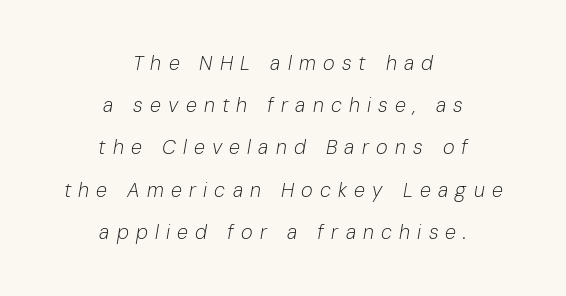
The image shows 20 px text type, italic (leaning right); set centered, loose line spacing (2.11x), unusually wide letter spacing (+0.36 em), not underlined.
